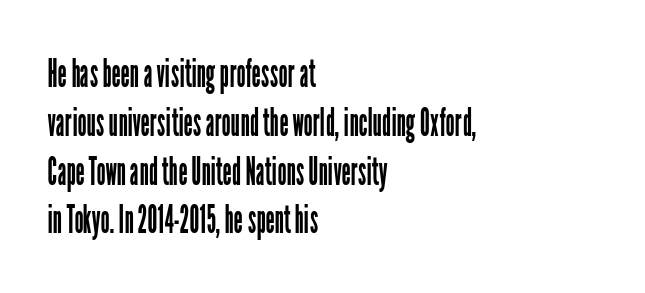
Horizontal alignment here is leftward, the default for most running prose. Standard letterfit; no display-style spreading of the glyphs. Character widths vary here, with narrow letters taking less room than wide ones. Posture: straight, roman, zero tilt.
